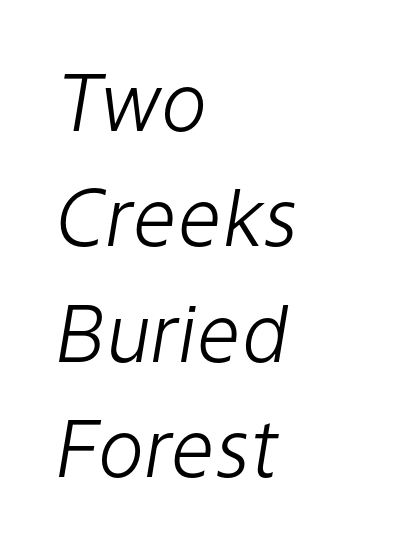
Q: Is the text bold? A: No.
Q: Is the text italic (slanted)? A: Yes, it leans right by about 9 degrees.
Q: Is the text underlined? A: No.
Q: How is the paragraph aligned? A: Left-aligned.
Q: Is the spacing between letters normal or unusually wide? A: Normal.
Q: Is the spacing between lines tight, normal or loose? A: Normal.
Q: Width (condensed, normal, or wide)? A: Normal.
Q: Stroke contrast? A: Low.
Q: x-height? A: Medium.
Q: Monospaced? A: No.
